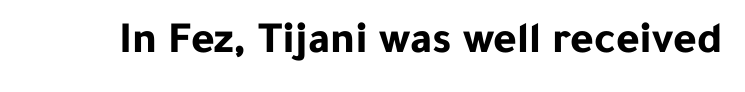
Students, note that the glyphs here touch the page at normal intervals. Varying glyph widths throughout — classic text-font behaviour. Typographically, this falls in the sans-serif category. Thick stems and heavy bowls — unmistakably bold. The letters stand straight up with perfectly vertical stems. The zone under the glyphs is completely vacant.
